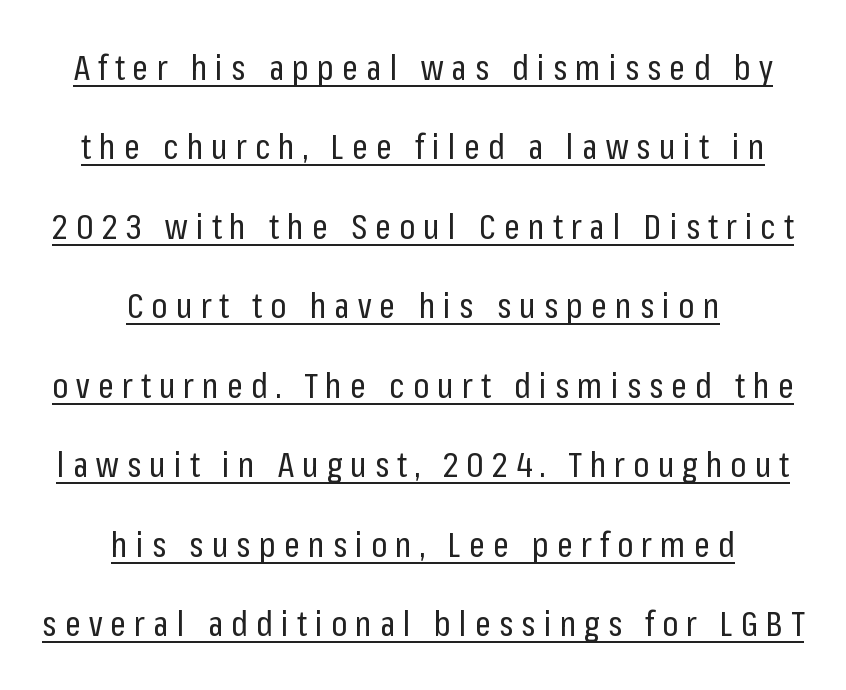
Compared with a flush-left layout, this one balances lines on the center instead. Students, observe: this is what heavily led, spacious text looks like. The letters advance in unequal steps, a hallmark of proportional type. Emphasis is given by a line drawn under the lettering.
